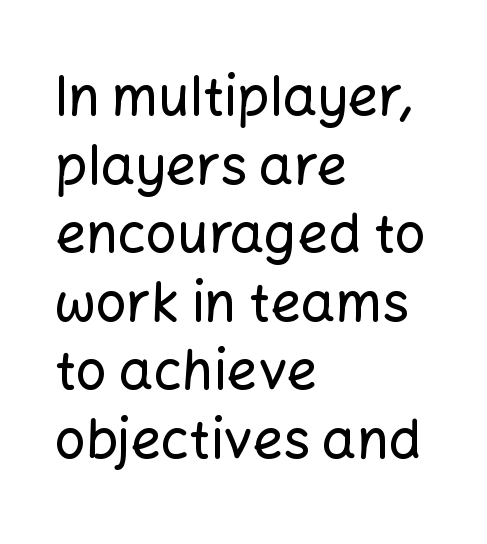
The letters carry no serifs — their stems end cleanly without finishing strokes. This sample uses plain, unmodified letter spacing. A roman cut, with each character standing at attention. Compared with a centered layout, this one pins lines to the left instead. Think of a printed novel: that variable character pitch is what you see here. The specimen omits any rule beneath the text block's lines.
